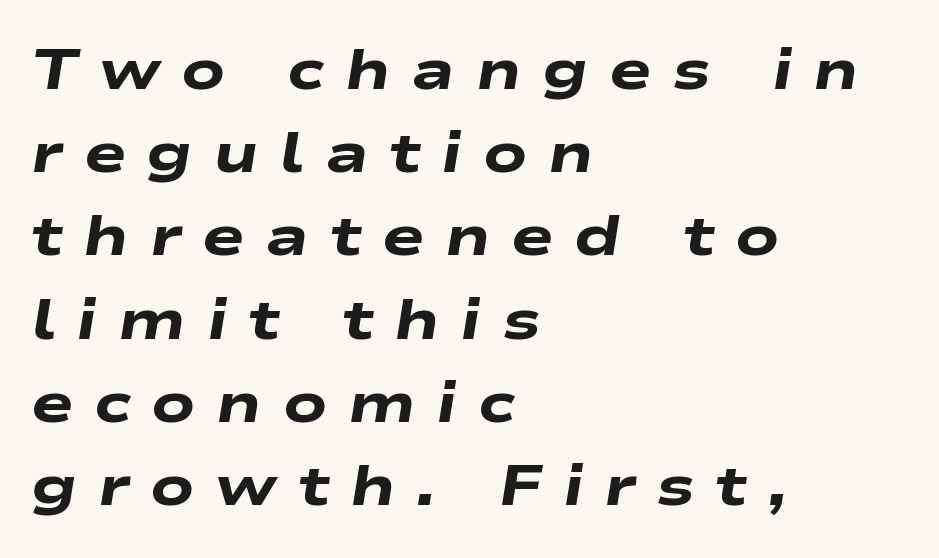
The image shows 57 px heavy, wide type, italic (leaning right); set left-aligned, normal line spacing (1.46x), unusually wide letter spacing (+0.36 em), not underlined; low stroke contrast and a medium x-height.
